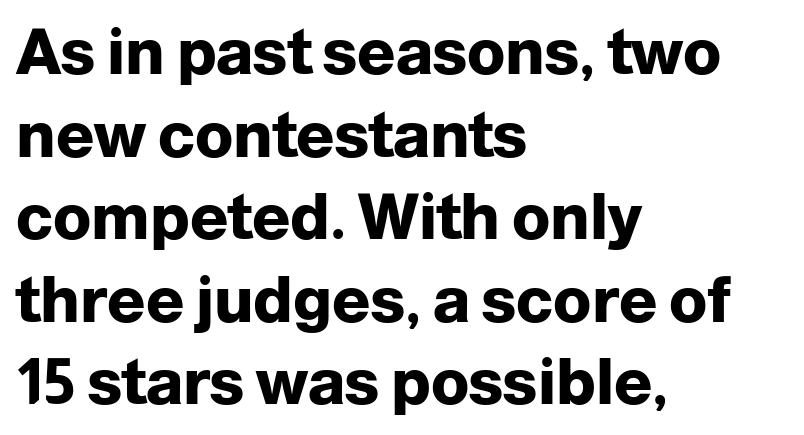
Q: Is the text bold? A: Yes.
Q: Is the text italic (slanted)? A: No, it is upright.
Q: Is the typeface a serif or a sans-serif typeface? A: Sans-serif.
Q: Is the text underlined? A: No.
Q: How is the paragraph aligned? A: Left-aligned.
Q: Is the spacing between letters normal or unusually wide? A: Normal.
Q: Is the spacing between lines tight, normal or loose? A: Normal.
Q: Width (condensed, normal, or wide)? A: Normal.
Q: Stroke contrast? A: Low.
Q: x-height? A: Medium.
Q: Monospaced? A: No.
